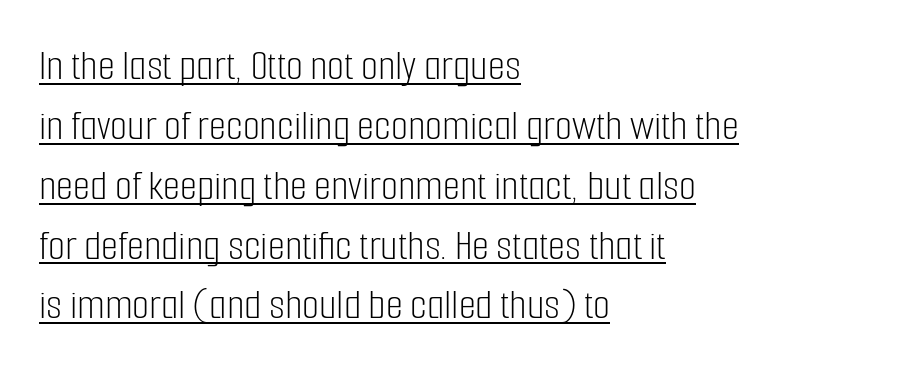
Check where the strokes stop: nothing finishes them off — pure sans. On a weight scale, this lands at 450 or below. Looks like someone drew a line under every word here. The lines sit at an ordinary, default distance from one another. The passage shown is typed in a proportional face where columns would drift.
